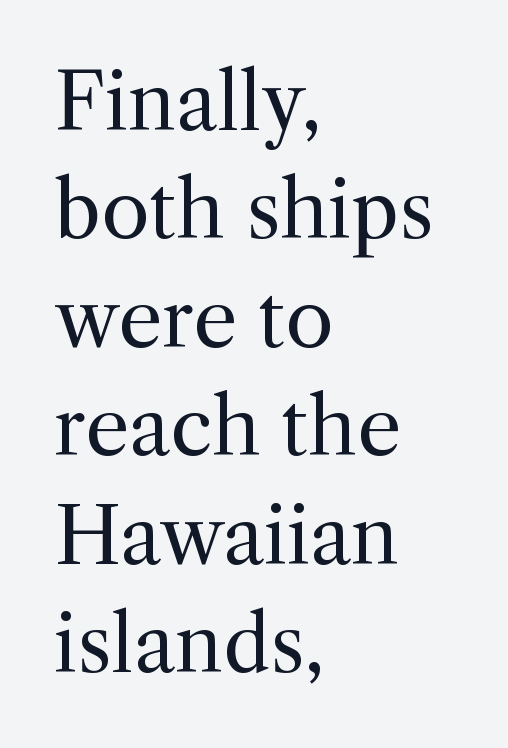
The compositor pushed each line to the left boundary. Designer's note — italics off, roman on. A typesetter would call this leading conventional body-copy spacing. Note: serifs present on the glyphs.
